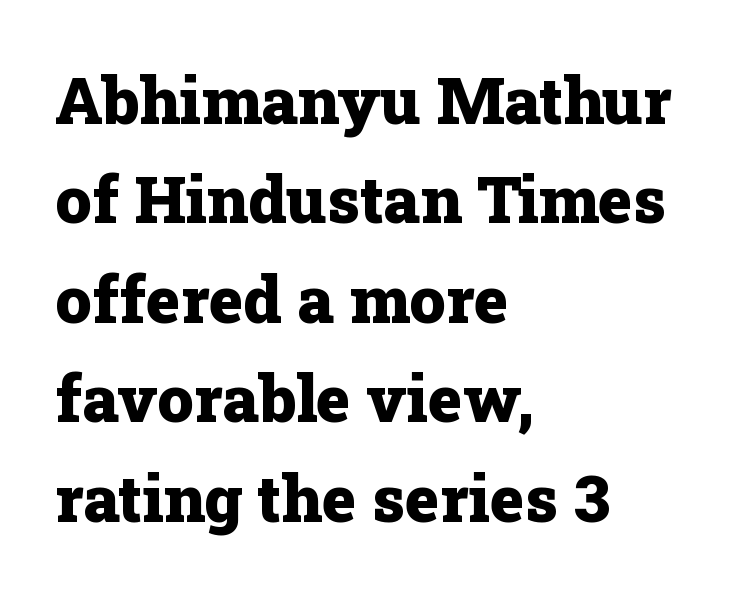
{"serif": "yes", "italic": "no", "bold": "yes", "weight": "heavy", "width": "normal", "stroke_contrast": "low", "x_height": "medium", "monospaced": "no", "underline": "no", "align": "left", "line_spacing": "normal", "line_spacing_ratio": 1.53, "letter_spacing": "normal", "letter_spacing_em": 0.0, "glyph_px": 65}
